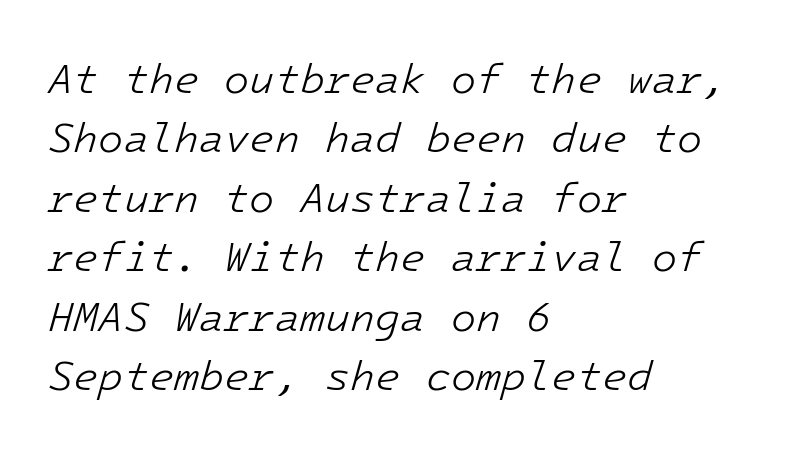
{"italic": "yes", "lean": "right", "slant_degrees": 16, "bold": "no", "weight": "light", "width": "normal", "stroke_contrast": "low", "x_height": "medium", "underline": "no", "align": "left", "line_spacing": "normal", "line_spacing_ratio": 1.45, "letter_spacing": "normal", "letter_spacing_em": 0.0, "glyph_px": 41}
